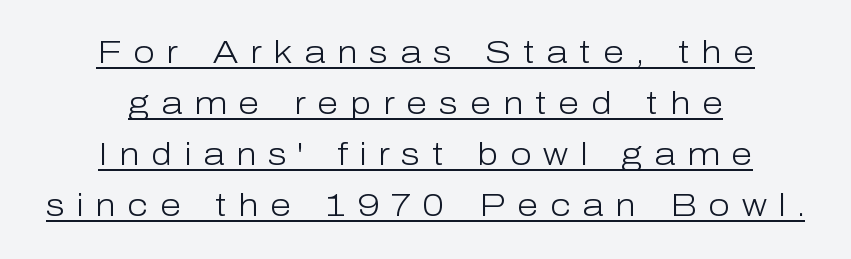
The image shows 31 px light sans-serif type, upright; set centered, normal line spacing (1.65x), unusually wide letter spacing (+0.38 em), underlined; low stroke contrast and a medium x-height.
